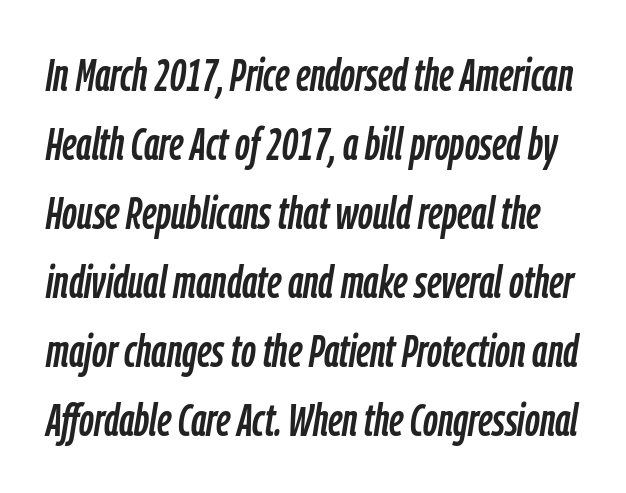
Q: Is the text italic (slanted)? A: Yes, it leans right by about 9 degrees.
Q: Is the text underlined? A: No.
Q: Is the spacing between letters normal or unusually wide? A: Normal.
Q: Is the spacing between lines tight, normal or loose? A: Normal.
Q: Width (condensed, normal, or wide)? A: Condensed.
Q: Stroke contrast? A: Low.
Q: x-height? A: Medium.
Q: Monospaced? A: No.
